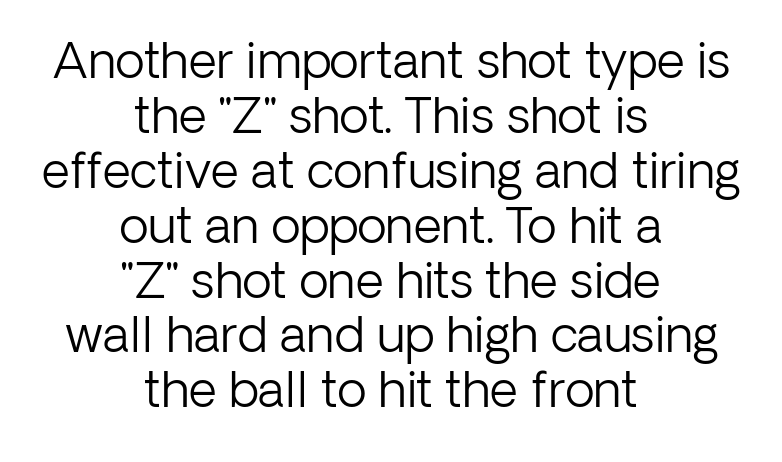
The image shows 49 px light sans-serif type, upright; set centered, tight line spacing (1.12x), normal letter spacing, not underlined; low stroke contrast and a medium x-height.
